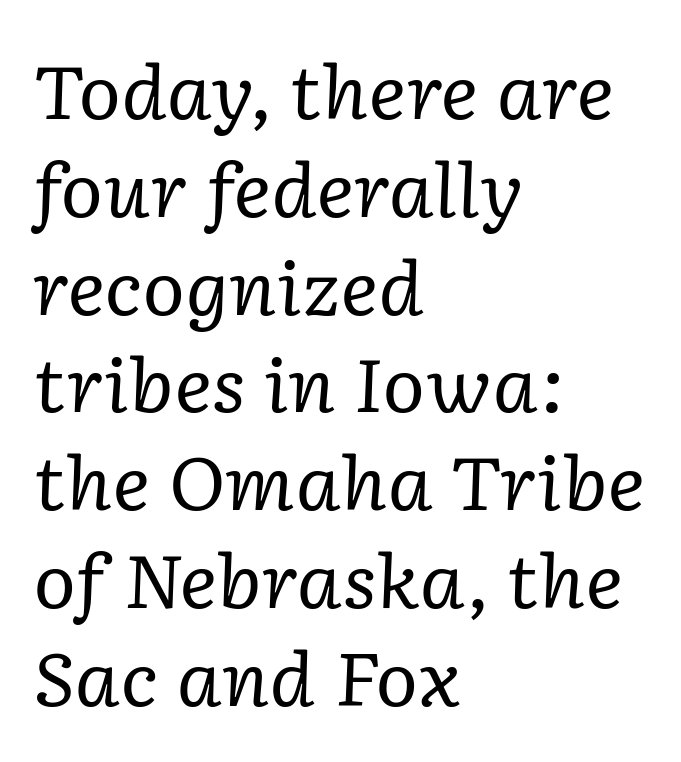
{"serif": "yes", "italic": "yes", "lean": "right", "slant_degrees": 2, "bold": "no", "weight": "regular", "width": "normal", "stroke_contrast": "low", "x_height": "medium", "monospaced": "no", "underline": "no", "align": "left", "line_spacing": "normal", "line_spacing_ratio": 1.34, "letter_spacing": "normal", "letter_spacing_em": 0.0, "glyph_px": 73}
